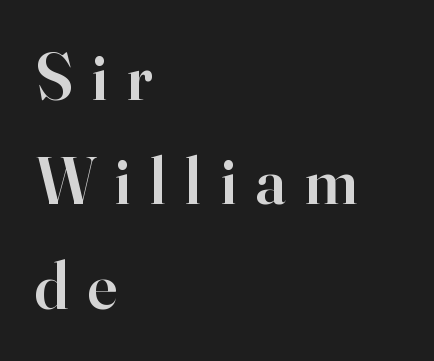
Q: Is the text bold? A: Semi-bold.
Q: Is the text italic (slanted)? A: No, it is upright.
Q: Is the typeface a serif or a sans-serif typeface? A: Serif.
Q: Is the text underlined? A: No.
Q: How is the paragraph aligned? A: Left-aligned.
Q: Is the spacing between letters normal or unusually wide? A: Unusually wide.
Q: Is the spacing between lines tight, normal or loose? A: Normal.
Q: Width (condensed, normal, or wide)? A: Normal.
Q: Stroke contrast? A: High.
Q: x-height? A: Small.
Q: Monospaced? A: No.
